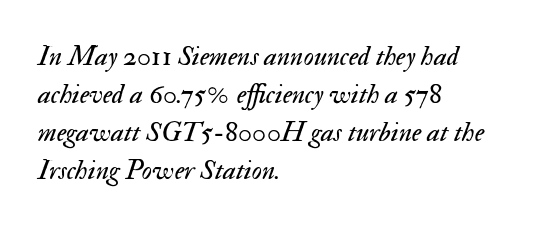
{"italic": "yes", "lean": "right", "slant_degrees": 17, "bold": "no", "weight": "regular", "width": "normal", "stroke_contrast": "medium", "x_height": "small", "monospaced": "no", "underline": "no", "align": "left", "line_spacing": "normal", "line_spacing_ratio": 1.36, "letter_spacing": "normal", "letter_spacing_em": 0.0, "glyph_px": 28}
